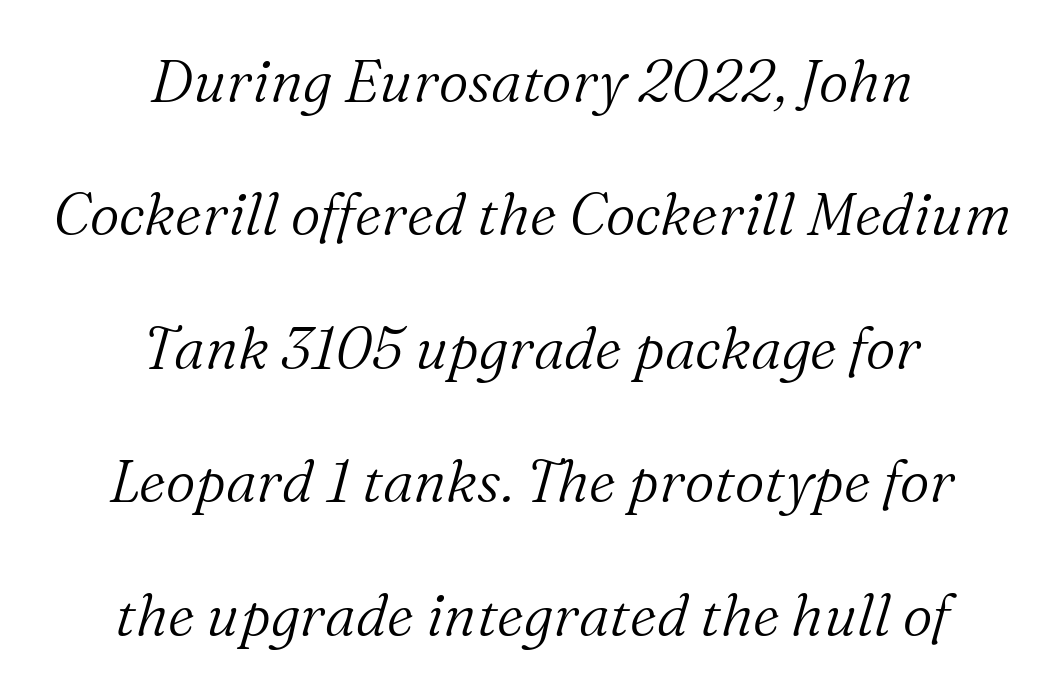
{"serif": "yes", "italic": "yes", "lean": "right", "slant_degrees": 16, "bold": "no", "weight": "light", "width": "normal", "stroke_contrast": "medium", "x_height": "medium", "monospaced": "no", "underline": "no", "align": "center", "line_spacing": "loose", "line_spacing_ratio": 2.3, "letter_spacing": "normal", "letter_spacing_em": 0.0, "glyph_px": 58}
